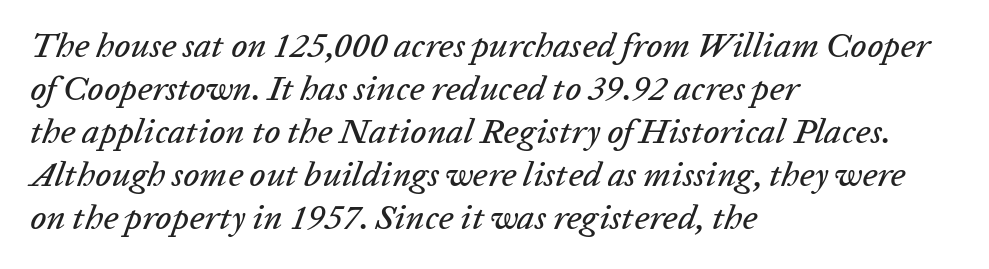
{"italic": "yes", "lean": "right", "slant_degrees": 20, "width": "normal", "stroke_contrast": "low", "x_height": "medium", "monospaced": "no", "underline": "no", "align": "left", "line_spacing_ratio": 1.23, "letter_spacing": "normal", "letter_spacing_em": 0.0, "glyph_px": 35}
